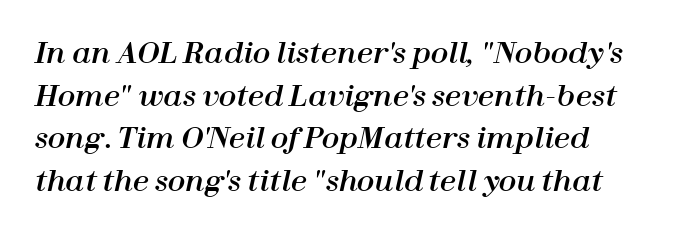
The image shows 29 px text type, italic (leaning right); set normal line spacing (1.47x), normal letter spacing, not underlined; high stroke contrast and a medium x-height.
